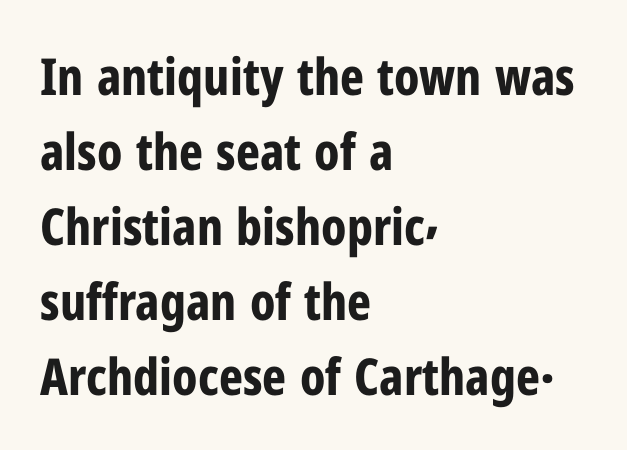
The image shows 51 px bold, condensed sans-serif type, upright; set left-aligned, normal line spacing (1.47x), normal letter spacing, not underlined; low stroke contrast and a medium x-height.
